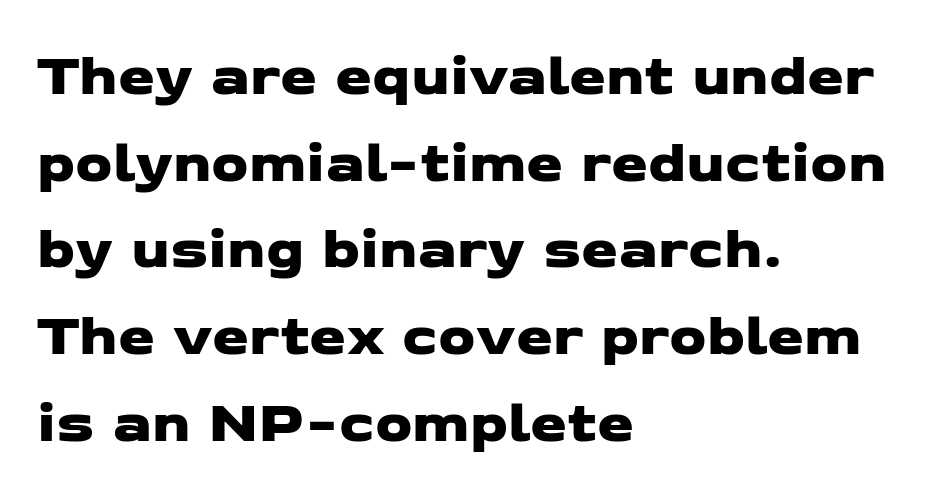
Where is the straight margin? On the left. Does the leading feel generous? No, just average. Observe the ordinary spacing: letters are neighbours, not strangers. The passage shown is typed in a proportional face where columns would drift. The rendering shows plain stroke endings on the letterforms — a sans-serif design.
